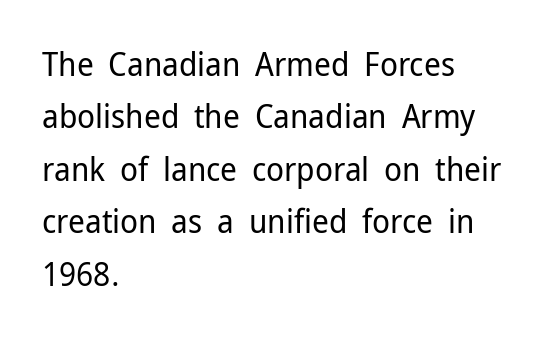
Q: Is the text bold? A: No.
Q: Is the text italic (slanted)? A: No, it is upright.
Q: Is the typeface a serif or a sans-serif typeface? A: Sans-serif.
Q: Is the text underlined? A: No.
Q: How is the paragraph aligned? A: Left-aligned.
Q: Is the spacing between letters normal or unusually wide? A: Normal.
Q: Is the spacing between lines tight, normal or loose? A: Normal.
Q: Width (condensed, normal, or wide)? A: Normal.
Q: Stroke contrast? A: Low.
Q: x-height? A: Medium.
Q: Monospaced? A: No.
